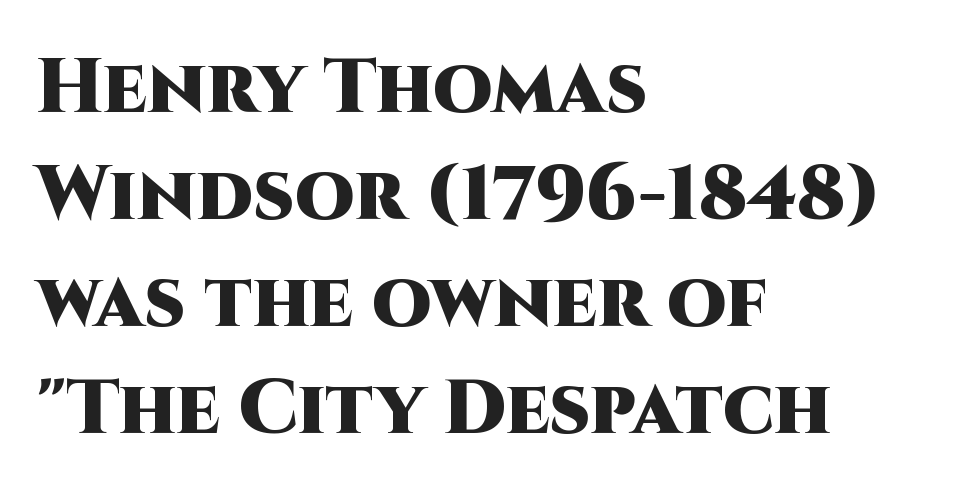
These lines are rendered in a variable-pitch font. You can tell it's not italic because the verticals are truly vertical. The font is running at its bold setting. The passage shown has conventional tracking throughout.
